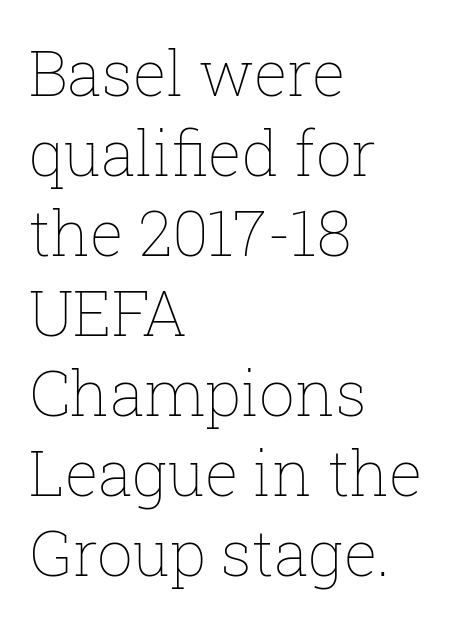
Q: Is the text bold? A: No.
Q: Is the text italic (slanted)? A: No, it is upright.
Q: Is the text underlined? A: No.
Q: How is the paragraph aligned? A: Left-aligned.
Q: Is the spacing between letters normal or unusually wide? A: Normal.
Q: Is the spacing between lines tight, normal or loose? A: Normal.
Q: Width (condensed, normal, or wide)? A: Normal.
Q: Stroke contrast? A: Low.
Q: x-height? A: Medium.
Q: Monospaced? A: No.
